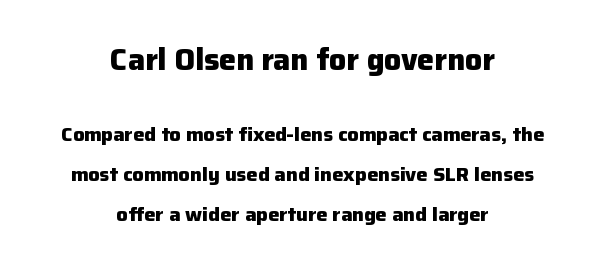
Does the leading feel generous? Absolutely, it's lavish. Heavy, bold letterforms. The rendering keeps characters at their native spacing. The passage shown is not underscored anywhere. Stroke terminals: plain, sans-serif.
